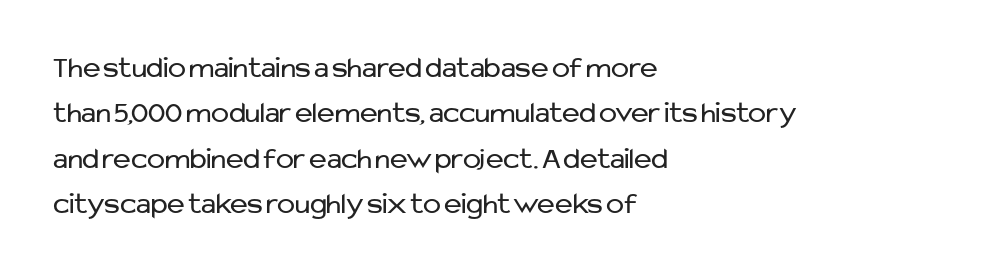
{"serif": "no", "italic": "no", "bold": "no", "weight": "regular", "width": "normal", "stroke_contrast": "low", "x_height": "medium", "monospaced": "no", "underline": "no", "align": "left", "line_spacing": "normal", "line_spacing_ratio": 1.51, "letter_spacing": "normal", "letter_spacing_em": 0.0, "glyph_px": 30}
